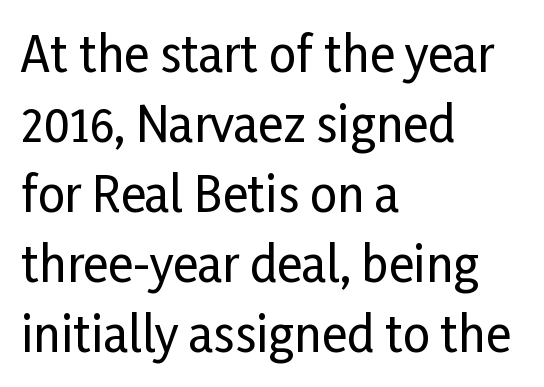
Note the varied advance widths — an 'i' is clearly narrower than an 'm'. This rendering uses left alignment, leaving the right contour irregular. These lines sit exactly where default settings would place them. Short note: letters normally spaced.
